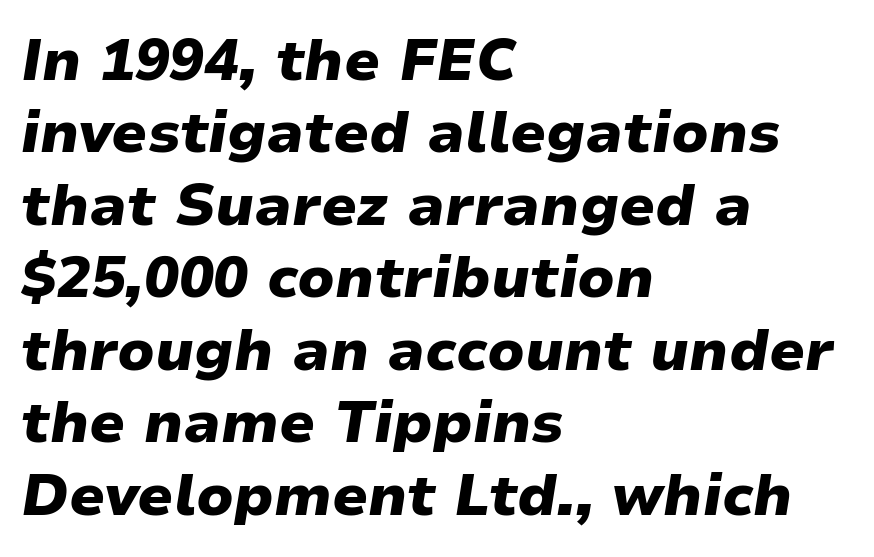
{"italic": "yes", "lean": "right", "slant_degrees": 9, "bold": "yes", "weight": "heavy", "width": "normal", "stroke_contrast": "low", "x_height": "medium", "monospaced": "no", "underline": "no", "align": "left", "line_spacing": "normal", "line_spacing_ratio": 1.25, "letter_spacing": "normal", "letter_spacing_em": 0.0, "glyph_px": 58}
